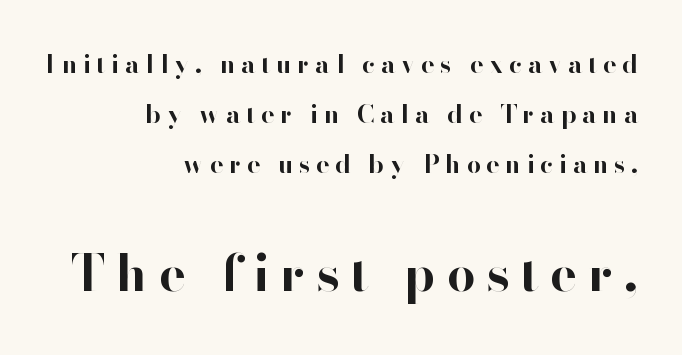
A full-strength bold gives these letters their thick strokes. This sample trades compactness for vertical openness between lines. The rendering enlarges the type as you move from the upper chunk to the lower. Tracking value appears strongly positive — letters spread wide. Each line ends at the same right margin while the left side varies.
